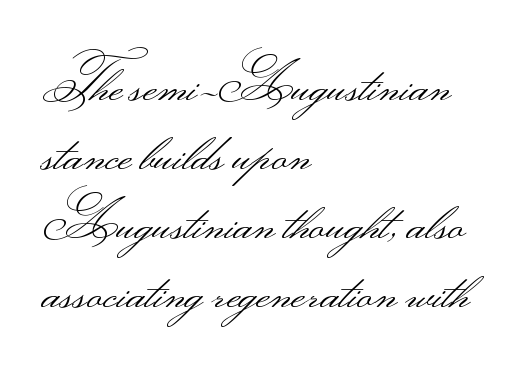
The image shows 53 px light, wide sans-serif type; set left-aligned, normal line spacing (1.3x), normal letter spacing, not underlined; medium stroke contrast.
